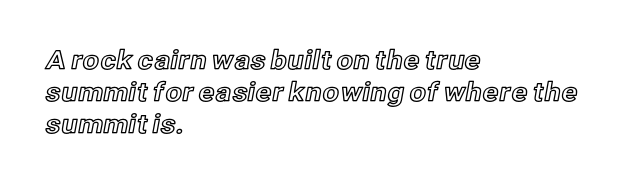
{"underline": "no", "align": "left", "line_spacing_ratio": 1.23, "letter_spacing": "normal", "letter_spacing_em": 0.0, "glyph_px": 26}
